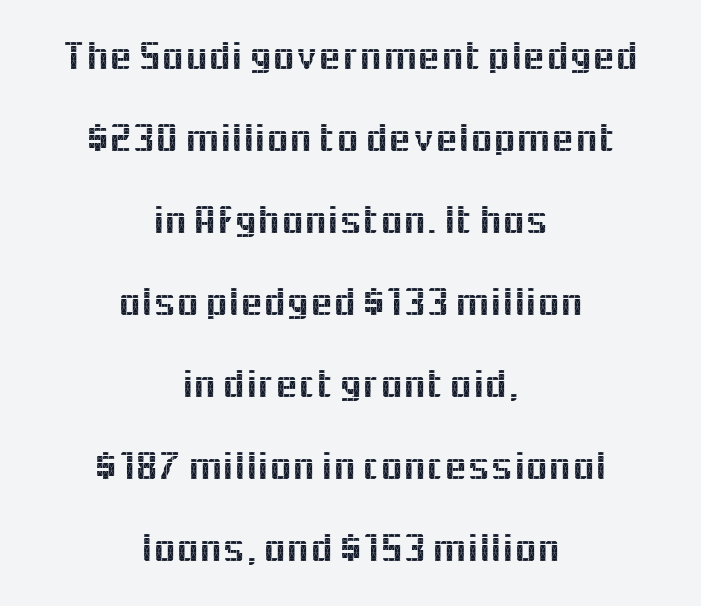
To sum up the face: it is a sans, with no serifs. Vertically, the passage feels expansive, rows floating well apart. Plain, unruled lines of type. Posture: vertical. The line texture is even and compact thanks to regular tracking. Do the characters align in a grid? No, the font is proportional.
